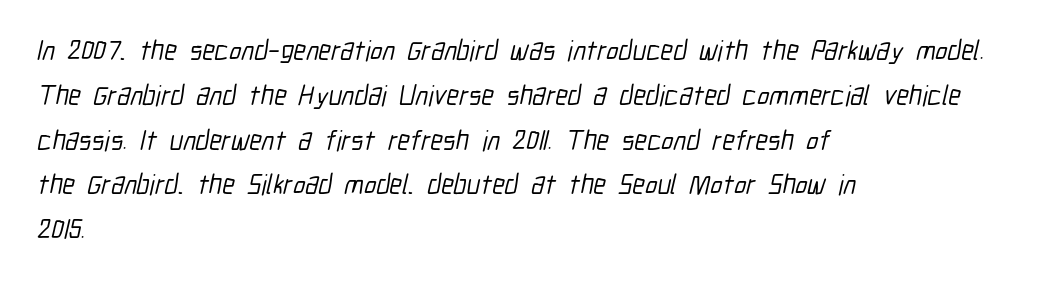
Letterform terminals end flat and unadorned throughout the passage. Standard letterfit; no display-style spreading of the glyphs. How would I describe the line gaps? Plain and ordinary. You could not count columns in this text — the font is proportionally spaced. No word sits above an underline. Each line starts at the same left margin while the right side varies.
